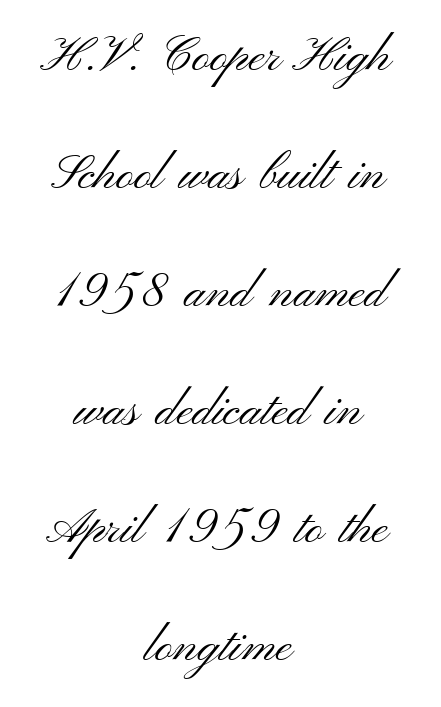
The image shows 49 px light, wide sans-serif type; set centered, loose line spacing (2.41x), normal letter spacing, not underlined; medium stroke contrast and a small x-height.
